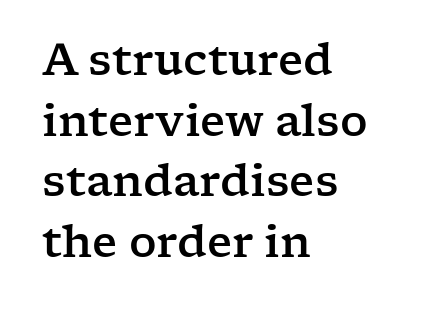
{"serif": "yes", "italic": "no", "width": "wide", "stroke_contrast": "low", "x_height": "medium", "monospaced": "no", "underline": "no", "align": "left", "line_spacing": "normal", "line_spacing_ratio": 1.41, "letter_spacing": "normal", "letter_spacing_em": 0.0, "glyph_px": 43}
